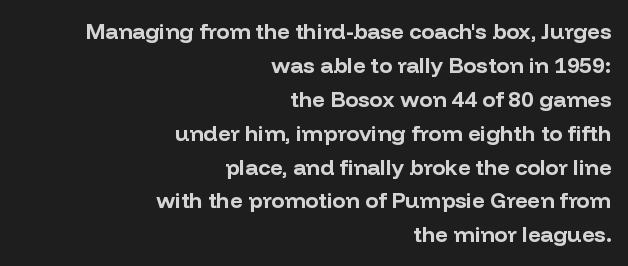
{"italic": "no", "bold": "yes", "underline": "no", "align": "right", "line_spacing": "normal", "line_spacing_ratio": 1.54, "letter_spacing": "normal", "letter_spacing_em": 0.0, "glyph_px": 22}
